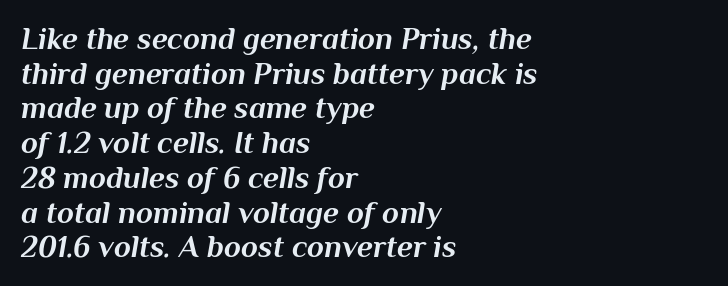
Q: Is the text bold? A: Yes.
Q: Is the text italic (slanted)? A: Yes, it leans right by about 10 degrees.
Q: Is the text underlined? A: No.
Q: How is the paragraph aligned? A: Left-aligned.
Q: Is the spacing between letters normal or unusually wide? A: Normal.
Q: Is the spacing between lines tight, normal or loose? A: Tight.
Q: Width (condensed, normal, or wide)? A: Normal.
Q: Stroke contrast? A: Medium.
Q: x-height? A: Medium.
Q: Monospaced? A: No.
